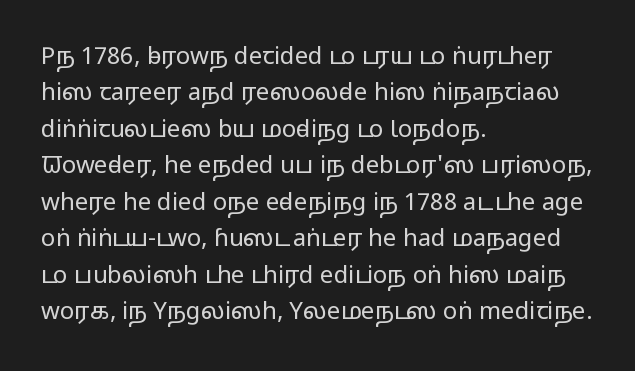
Q: Is the text bold? A: No.
Q: Is the text italic (slanted)? A: No, it is upright.
Q: Is the text underlined? A: No.
Q: How is the paragraph aligned? A: Left-aligned.
Q: Is the spacing between letters normal or unusually wide? A: Normal.
Q: Is the spacing between lines tight, normal or loose? A: Normal.
